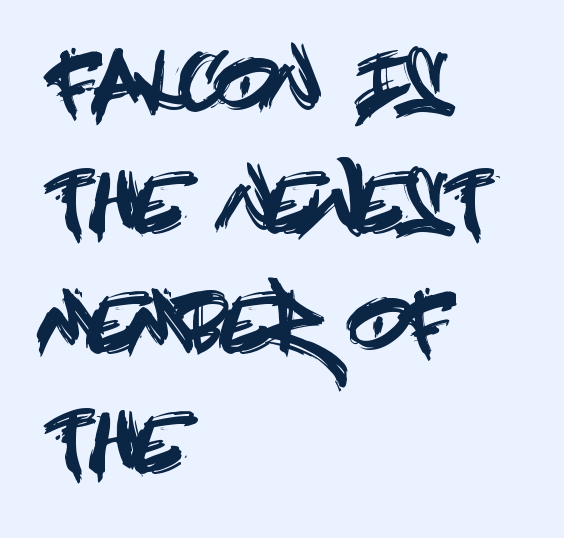
This sample uses a sans-serif face. Bare-footed words on every line. The rendering uses a moderate line-height, typical for paragraphs. The ragged edge is on the right, which tells us the setting is flush left.
